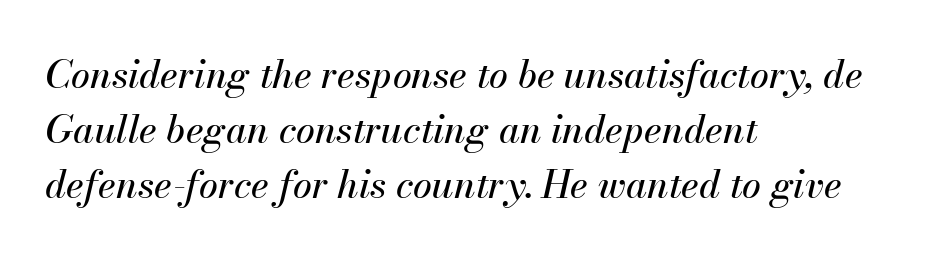
{"italic": "yes", "lean": "right", "slant_degrees": 13, "width": "normal", "stroke_contrast": "medium", "x_height": "small", "monospaced": "no", "underline": "no", "align": "left", "line_spacing": "normal", "line_spacing_ratio": 1.45, "letter_spacing": "normal", "letter_spacing_em": 0.0, "glyph_px": 38}
